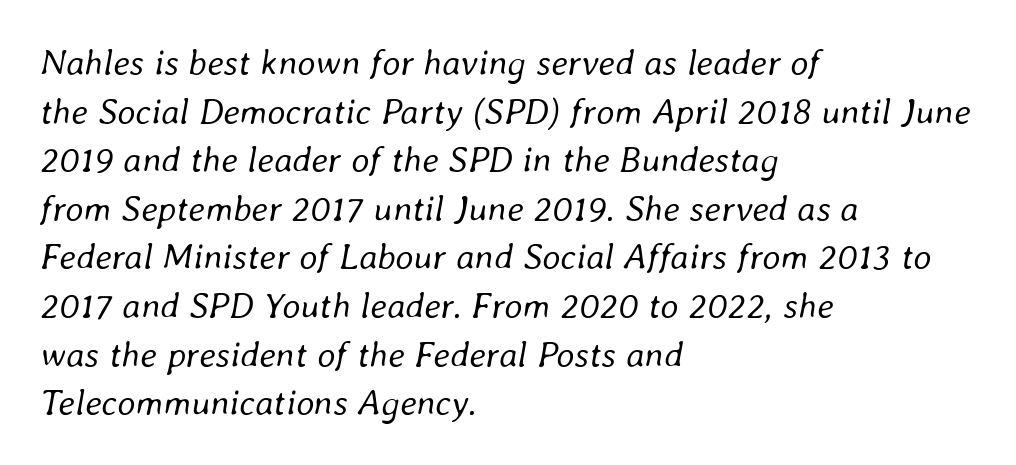
{"italic": "yes", "lean": "right", "slant_degrees": 8, "bold": "no", "weight": "regular", "width": "normal", "stroke_contrast": "low", "x_height": "medium", "monospaced": "no", "underline": "no", "align": "left", "line_spacing": "normal", "line_spacing_ratio": 1.35, "letter_spacing": "normal", "letter_spacing_em": 0.0, "glyph_px": 36}
